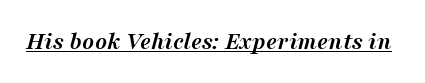
{"italic": "yes", "lean": "right", "slant_degrees": 16, "bold": "yes", "underline": "yes", "letter_spacing": "normal", "letter_spacing_em": 0.0, "glyph_px": 25}
